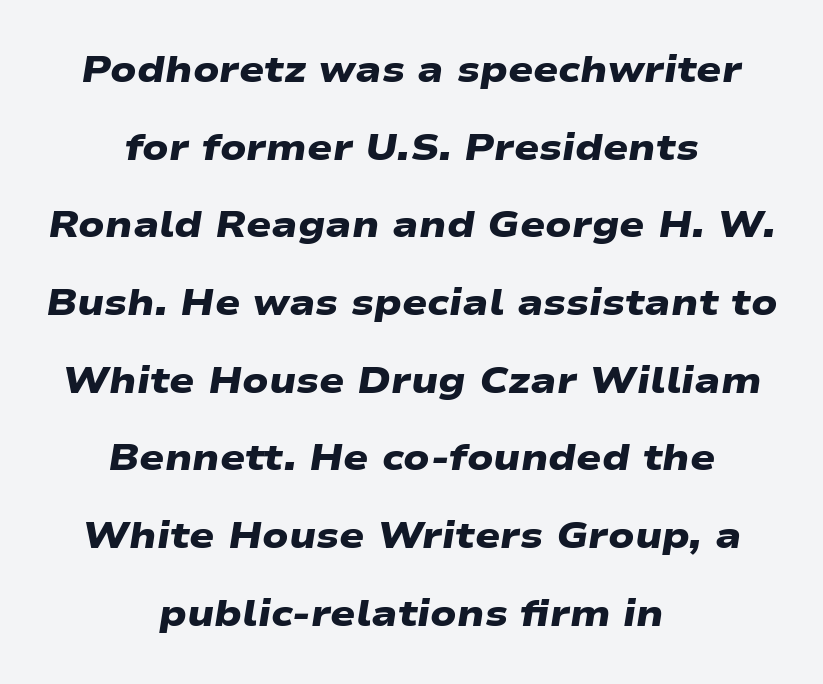
The space beneath each line is pristine and unruled. If you measured baseline to baseline, you'd find a long distance. The passage shown is typed in a proportional face where columns would drift. The letters carry no serifs — their stems end cleanly without finishing strokes. The passage shown has conventional tracking throughout.
